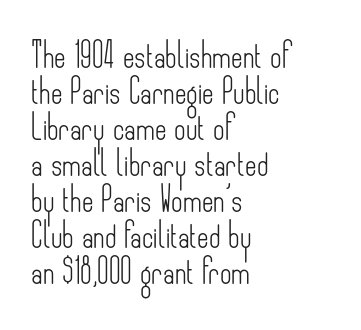
{"italic": "no", "bold": "no", "underline": "no", "align": "left", "line_spacing": "normal", "line_spacing_ratio": 1.44, "letter_spacing": "normal", "letter_spacing_em": 0.0, "glyph_px": 25}
